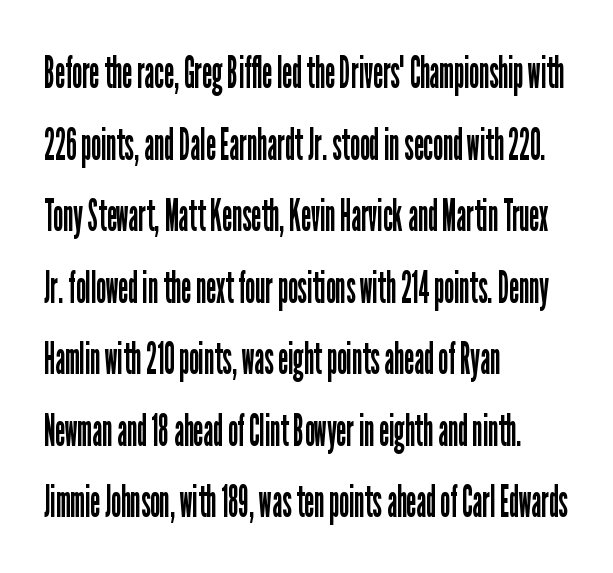
These lines are rendered in a variable-pitch font. Unmarked baselines from the first word to the last. Notice how the stems are strictly vertical — no italics here. Stem width sits at or under what a default text font uses. The letters sit at their default tracking, neither squeezed nor spread. Are there feet on the stems? There aren't — it's a sans.
